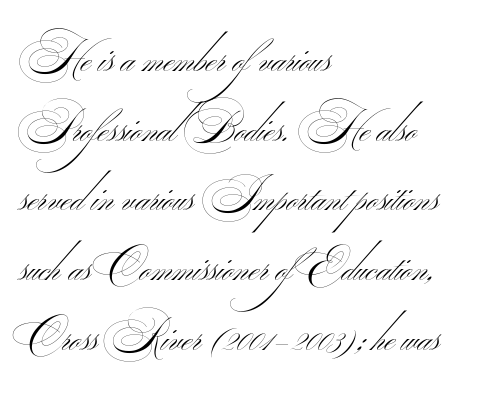
Q: Is the text bold? A: No.
Q: Is the typeface a serif or a sans-serif typeface? A: Sans-serif.
Q: Is the text underlined? A: No.
Q: How is the paragraph aligned? A: Left-aligned.
Q: Is the spacing between letters normal or unusually wide? A: Normal.
Q: Is the spacing between lines tight, normal or loose? A: Normal.
Q: Width (condensed, normal, or wide)? A: Wide.
Q: Stroke contrast? A: Medium.
Q: Monospaced? A: No.
